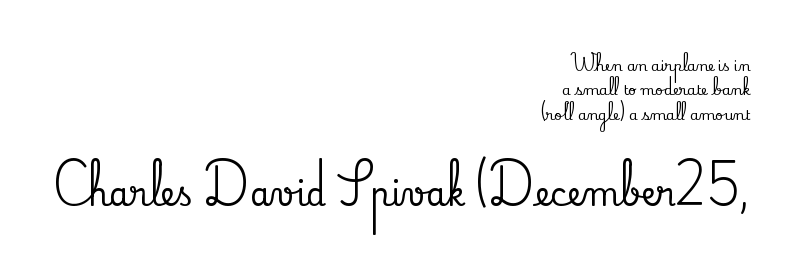
Q: Is the text italic (slanted)? A: No, it is upright.
Q: Is the typeface a serif or a sans-serif typeface? A: Serif.
Q: Is the text underlined? A: No.
Q: How is the paragraph aligned? A: Right-aligned.
Q: Is the spacing between letters normal or unusually wide? A: Normal.
Q: Which block of text is set in a larger size, the first (top) or the second (bottom)? A: The second (bottom) one.
Q: Width (condensed, normal, or wide)? A: Normal.
Q: Stroke contrast? A: Low.
Q: x-height? A: Small.
Q: Monospaced? A: No.
